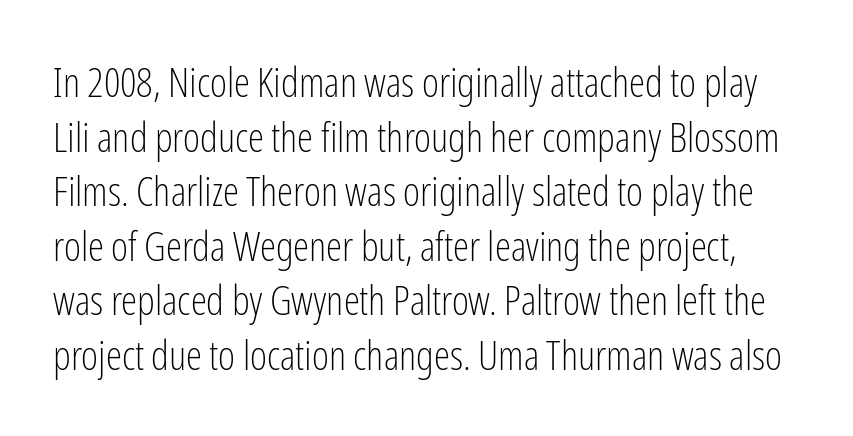
Stems here are at most as thick as an everyday book face. Are there feet on the stems? There aren't — it's a sans. A typesetter would call this proportional, since set widths differ per character. Whoever set this chose a conventional vertical rhythm.
